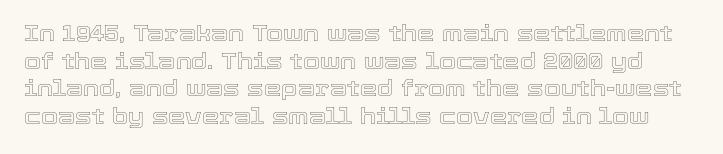
The image shows 22 px text type, upright; set normal line spacing (1.26x), normal letter spacing, not underlined.
